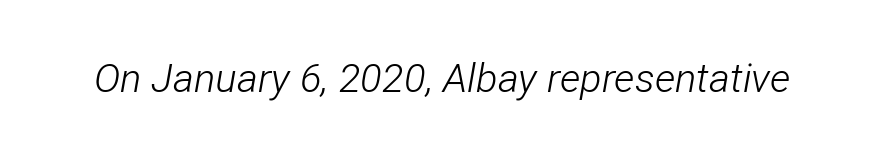
Q: Is the text bold? A: No.
Q: Is the text italic (slanted)? A: Yes, it leans right by about 12 degrees.
Q: Is the text underlined? A: No.
Q: Is the spacing between letters normal or unusually wide? A: Normal.
Q: Width (condensed, normal, or wide)? A: Condensed.
Q: Stroke contrast? A: Low.
Q: x-height? A: Medium.
Q: Monospaced? A: No.
